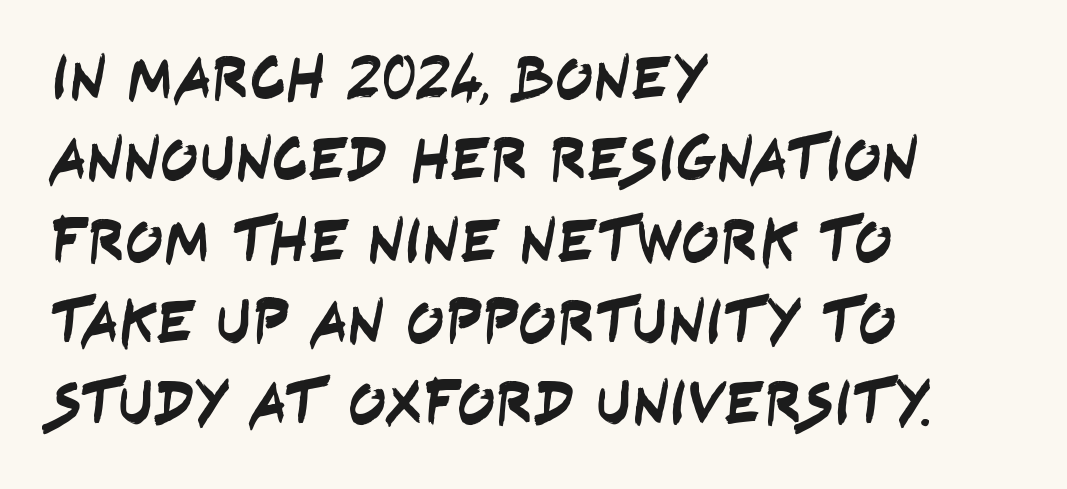
Q: Is the typeface a serif or a sans-serif typeface? A: Sans-serif.
Q: Is the text underlined? A: No.
Q: How is the paragraph aligned? A: Left-aligned.
Q: Is the spacing between letters normal or unusually wide? A: Normal.
Q: Is the spacing between lines tight, normal or loose? A: Normal.
Q: Width (condensed, normal, or wide)? A: Condensed.
Q: Stroke contrast? A: Low.
Q: x-height? A: Large.
Q: Monospaced? A: No.
